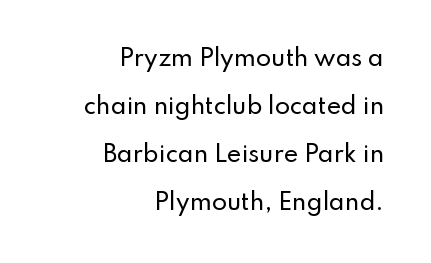
{"italic": "no", "underline": "no", "align": "right", "line_spacing": "loose", "line_spacing_ratio": 2.18, "letter_spacing": "normal", "letter_spacing_em": 0.0, "glyph_px": 22}
